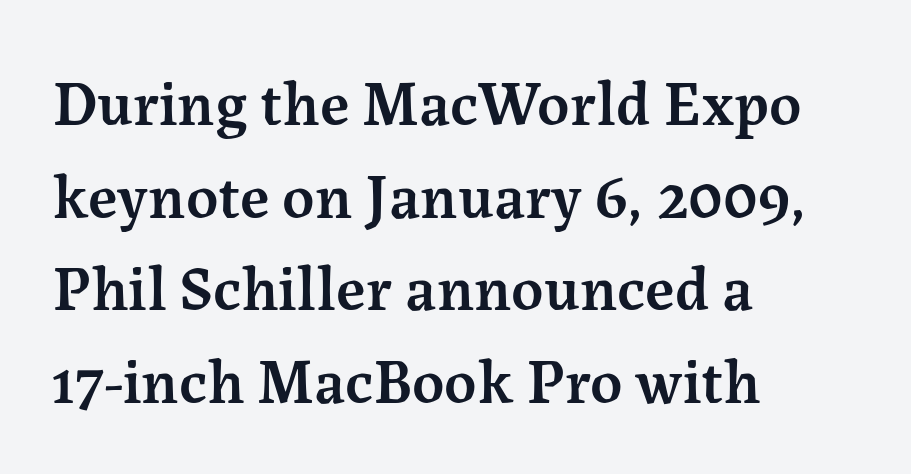
Caption: standard tracking, unaltered. Note: serifs present on the glyphs. The paragraph has a hard left edge and a soft right edge. Nope, not italic — everything's standing straight. Interline gaps are of average width in this sample. Descenders are the only things crossing below the line.
